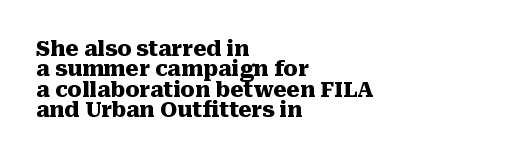
Q: Is the text bold? A: Yes.
Q: Is the text italic (slanted)? A: No, it is upright.
Q: Is the text underlined? A: No.
Q: How is the paragraph aligned? A: Left-aligned.
Q: Is the spacing between letters normal or unusually wide? A: Normal.
Q: Is the spacing between lines tight, normal or loose? A: Tight.
